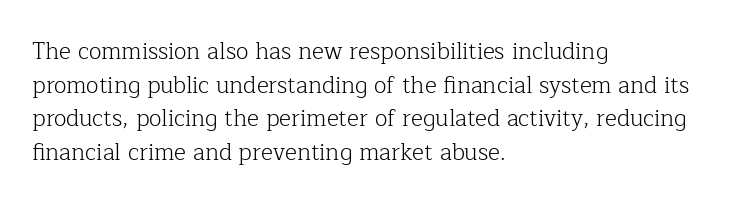
Q: Is the text bold? A: No.
Q: Is the text italic (slanted)? A: No, it is upright.
Q: Is the text underlined? A: No.
Q: How is the paragraph aligned? A: Left-aligned.
Q: Is the spacing between letters normal or unusually wide? A: Normal.
Q: Is the spacing between lines tight, normal or loose? A: Normal.
